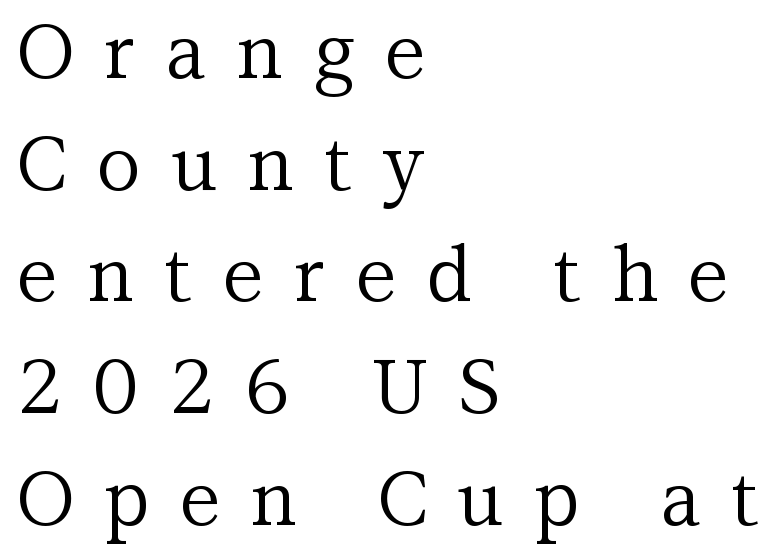
The image shows 76 px regular-weight serif type, upright; set left-aligned, normal line spacing (1.47x), unusually wide letter spacing (+0.4 em), not underlined; medium stroke contrast and a medium x-height.
